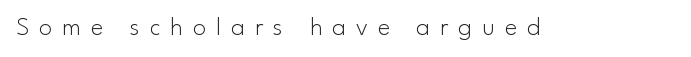
Q: Is the text bold? A: No.
Q: Is the text italic (slanted)? A: No, it is upright.
Q: Is the text underlined? A: No.
Q: Is the spacing between letters normal or unusually wide? A: Unusually wide.
